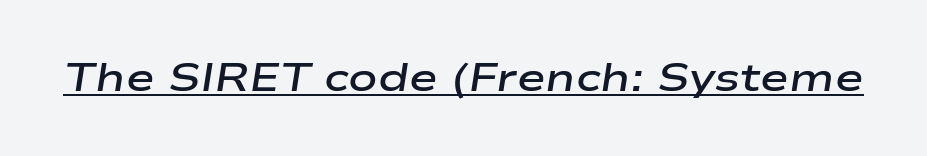
The image shows 39 px semibold, wide type, italic (leaning right); set normal letter spacing, underlined; low stroke contrast and a medium x-height.
